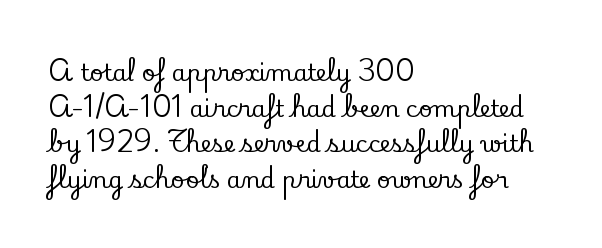
{"italic": "no", "underline": "no", "align": "left", "line_spacing": "normal", "line_spacing_ratio": 1.55, "letter_spacing": "normal", "letter_spacing_em": 0.0, "glyph_px": 23}
